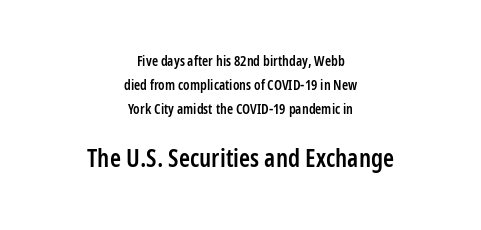
Q: Is the text bold? A: Semi-bold.
Q: Is the text italic (slanted)? A: No, it is upright.
Q: Is the text underlined? A: No.
Q: How is the paragraph aligned? A: Centered.
Q: Is the spacing between letters normal or unusually wide? A: Normal.
Q: Which block of text is set in a larger size, the first (top) or the second (bottom)? A: The second (bottom) one.
